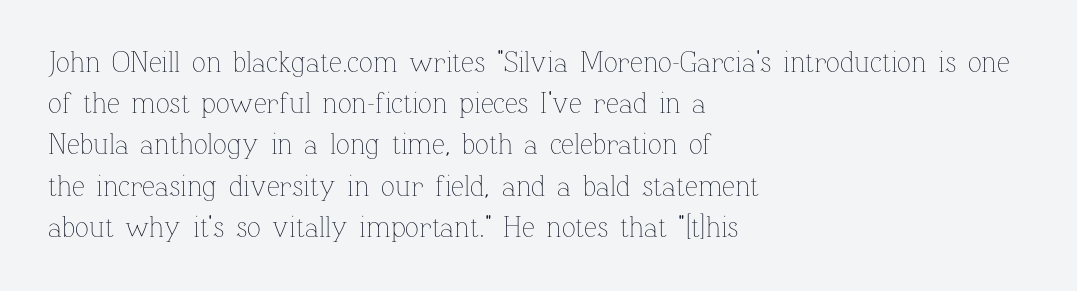
{"italic": "no", "bold": "no", "weight": "thin", "width": "normal", "stroke_contrast": "low", "x_height": "medium", "monospaced": "no", "underline": "no", "align": "left", "line_spacing": "normal", "line_spacing_ratio": 1.42, "letter_spacing": "normal", "letter_spacing_em": 0.0, "glyph_px": 29}
